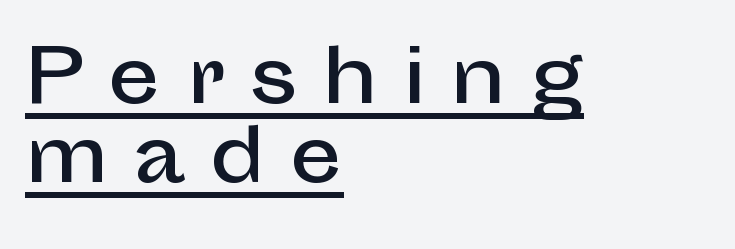
Does the type have serifs? No, each stem ends abruptly. The type sits square on the baseline with zero lean. Character widths vary here, with narrow letters taking less room than wide ones. The text block is weighted toward the left margin, trailing off unevenly rightward. Here the glyphs are tracked loosely, breaking word shapes into spaced letters.
